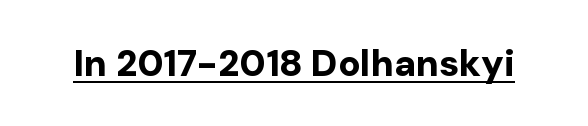
{"serif": "no", "italic": "no", "bold": "yes", "weight": "bold", "width": "normal", "stroke_contrast": "low", "x_height": "medium", "monospaced": "no", "underline": "yes", "letter_spacing": "normal", "letter_spacing_em": 0.0, "glyph_px": 37}
